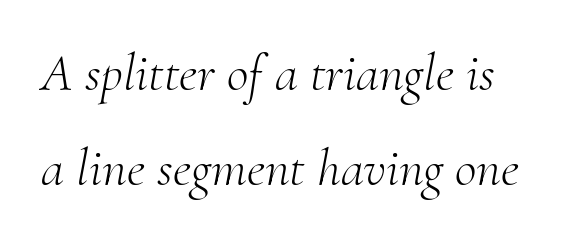
Any mark beneath the type? The region is blank. Slanted lettering throughout. Looks like regular typesetting: each glyph gets only the width it needs. Tracking here is standard; glyphs follow each other at the usual distance.
